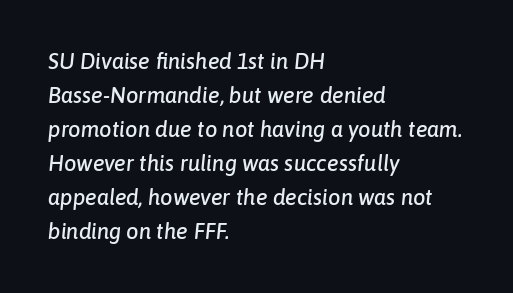
Yep, that's italic — everything's leaning. The glyphs are unaccompanied by any horizontal stroke below them. The paragraph shown leans on its left margin. Vertical spacing — default.
